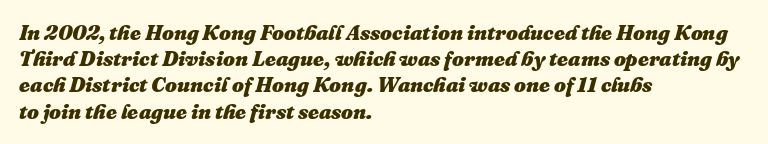
Q: Is the text bold? A: Yes.
Q: Is the text italic (slanted)? A: Yes, it leans right by about 16 degrees.
Q: Is the text underlined? A: No.
Q: How is the paragraph aligned? A: Left-aligned.
Q: Is the spacing between letters normal or unusually wide? A: Normal.
Q: Is the spacing between lines tight, normal or loose? A: Normal.
